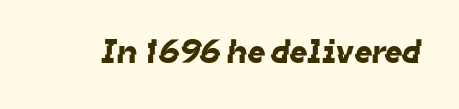
The image shows 34 px sans-serif type; set normal letter spacing, not underlined; low stroke contrast and a medium x-height.
